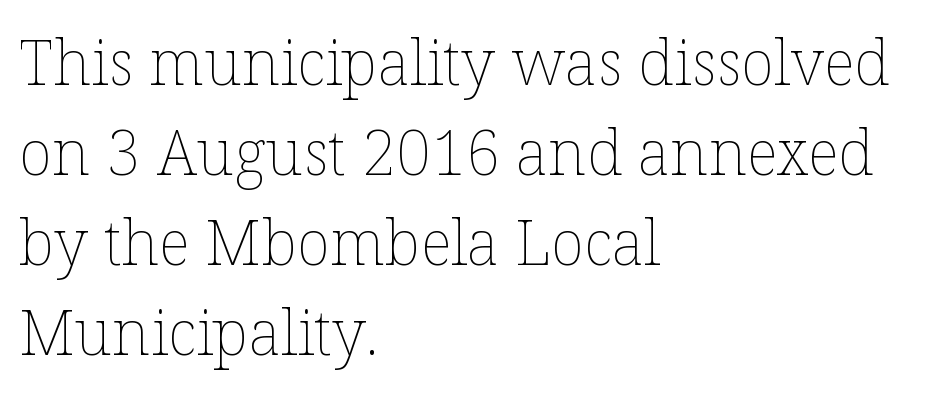
Caption: face not bold, strokes unweighted. The compositor pushed each line to the left boundary. Inter-character spacing is left at the font's built-in metrics. Nobody drew a line under any word here. Is this a fixed-width face? No — the glyphs have proportional, varying widths.
